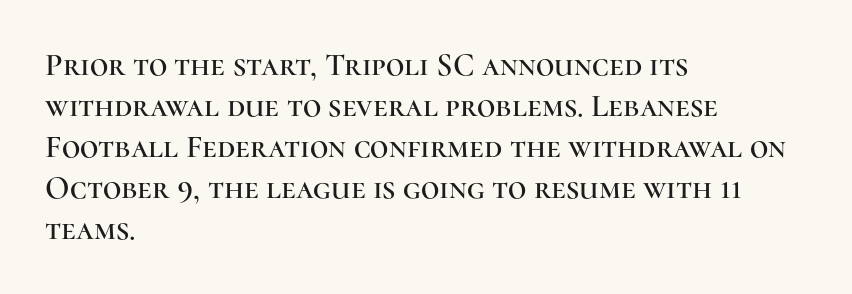
The image shows 32 px serif type, upright; set left-aligned, normal line spacing (1.28x), normal letter spacing, not underlined; high stroke contrast and a medium x-height.
